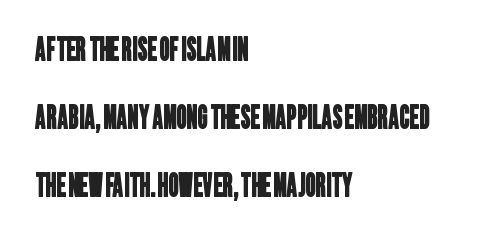
Every row of glyphs begins at an identical x-position on the left. Character widths vary here, with narrow letters taking less room than wide ones. These lines are composed in type without serifs. Students, observe: this is what heavily led, spacious text looks like. The tracking reads as untouched default to a designer's eye. The gap between lines stays unmarked.
